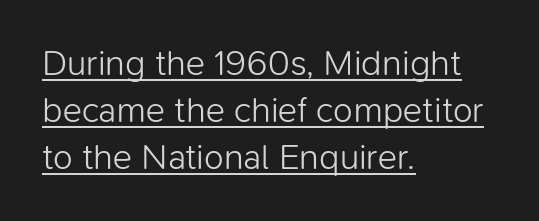
Each letter's strokes conclude bluntly, with no projecting serifs. Every stem runs plumb, perpendicular to the baseline. Typeset ragged right — the left edge is the straight one. The characters are drawn with everyday or finer stroke widths. What stands out about the letter spacing? Nothing — it is the standard amount. In terms of leading, this rendering sits right in the middle.
